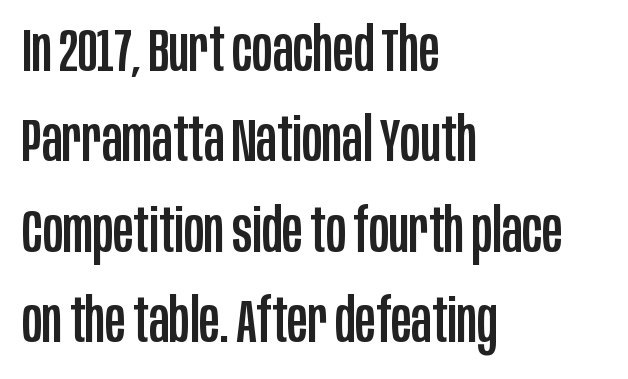
Q: Is the text italic (slanted)? A: No, it is upright.
Q: Is the typeface a serif or a sans-serif typeface? A: Sans-serif.
Q: Is the text underlined? A: No.
Q: How is the paragraph aligned? A: Left-aligned.
Q: Is the spacing between letters normal or unusually wide? A: Normal.
Q: Is the spacing between lines tight, normal or loose? A: Normal.
Q: Width (condensed, normal, or wide)? A: Condensed.
Q: Stroke contrast? A: Low.
Q: x-height? A: Large.
Q: Monospaced? A: No.
